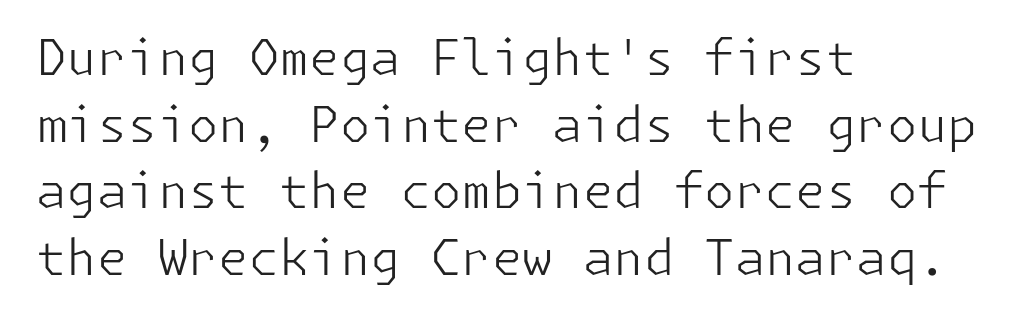
The font sits on the lighter half of the weight spectrum, regular included. Ascenders rise straight up at ninety degrees. Line starts are locked; line ends wander. The tracking reads as untouched default to a designer's eye.
